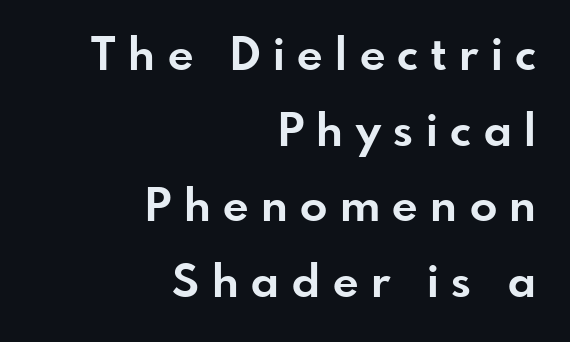
Summary of vertical rhythm: regular, with standard interline spacing. Do the characters align in a grid? No, the font is proportional. Every character sits straight up, as roman type does. There is plenty of visible air inserted between adjacent glyphs. Has an underline been added? It has not.
